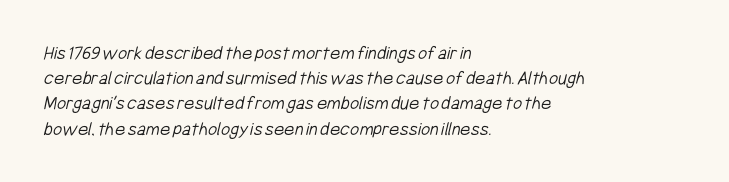
Q: Is the text bold? A: No.
Q: Is the text underlined? A: No.
Q: How is the paragraph aligned? A: Left-aligned.
Q: Is the spacing between letters normal or unusually wide? A: Normal.
Q: Is the spacing between lines tight, normal or loose? A: Normal.
